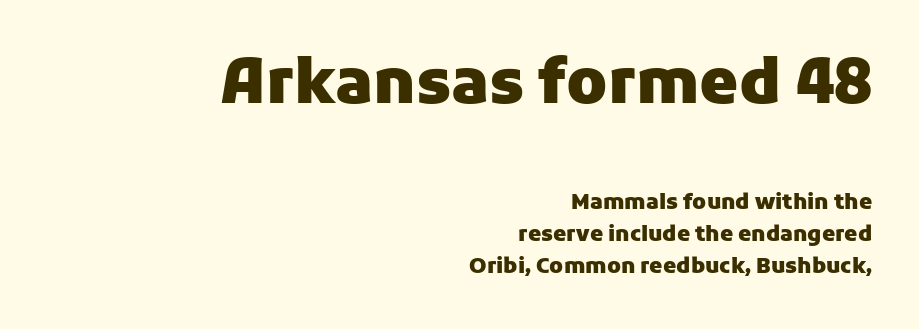
The image shows 62 px heavy sans-serif type, upright; set right-aligned, normal line spacing (1.51x), normal letter spacing, not underlined; the first (top) block is 2.95x larger; low stroke contrast and a medium x-height.
